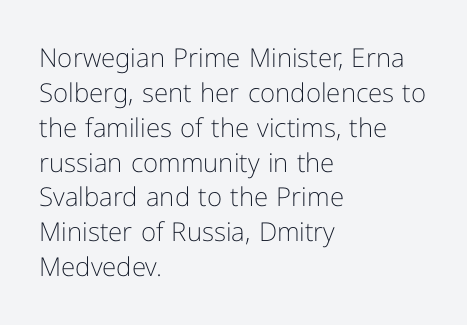
{"italic": "no", "bold": "no", "underline": "no", "align": "left", "line_spacing": "normal", "line_spacing_ratio": 1.34, "letter_spacing": "normal", "letter_spacing_em": 0.0, "glyph_px": 26}
